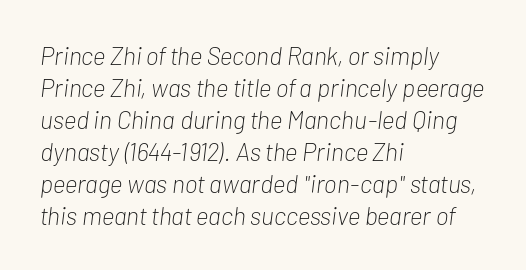
Q: Is the text bold? A: No.
Q: Is the text italic (slanted)? A: Yes, it leans right by about 7 degrees.
Q: Is the text underlined? A: No.
Q: How is the paragraph aligned? A: Left-aligned.
Q: Is the spacing between letters normal or unusually wide? A: Normal.
Q: Is the spacing between lines tight, normal or loose? A: Normal.
